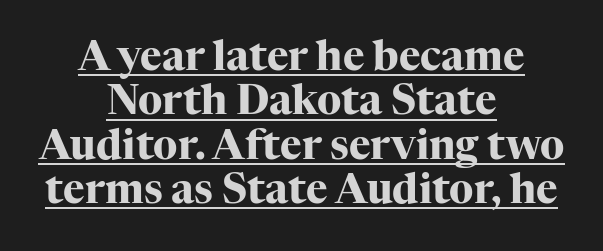
Q: Is the text bold? A: Yes.
Q: Is the text italic (slanted)? A: No, it is upright.
Q: Is the typeface a serif or a sans-serif typeface? A: Serif.
Q: Is the text underlined? A: Yes.
Q: How is the paragraph aligned? A: Centered.
Q: Is the spacing between letters normal or unusually wide? A: Normal.
Q: Is the spacing between lines tight, normal or loose? A: Tight.
Q: Width (condensed, normal, or wide)? A: Normal.
Q: Stroke contrast? A: High.
Q: x-height? A: Medium.
Q: Monospaced? A: No.
